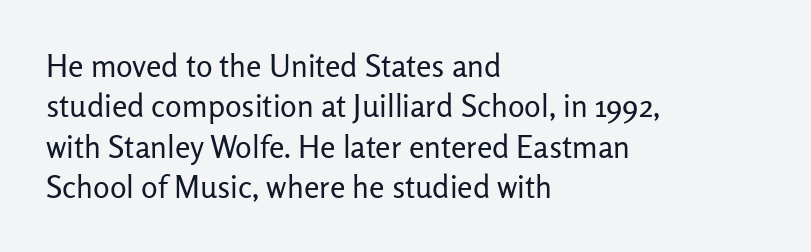
{"serif": "no", "italic": "no", "bold": "no", "weight": "regular", "width": "normal", "stroke_contrast": "low", "x_height": "medium", "monospaced": "no", "underline": "no", "align": "left", "line_spacing": "normal", "line_spacing_ratio": 1.3, "letter_spacing": "normal", "letter_spacing_em": 0.0, "glyph_px": 31}
